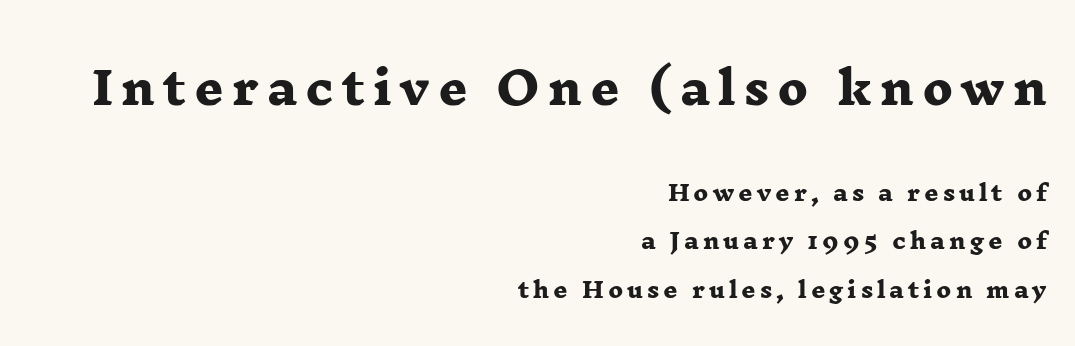
The image shows 45 px heavy, wide serif type; set right-aligned, loose line spacing (2.2x), not underlined; the first (top) block is 2.05x larger; low stroke contrast and a medium x-height.
